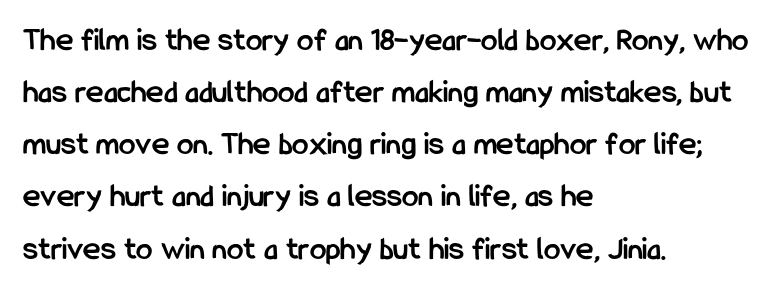
{"serif": "no", "italic": "no", "bold": "yes", "weight": "semibold", "width": "condensed", "stroke_contrast": "low", "x_height": "medium", "monospaced": "no", "underline": "no", "align": "left", "line_spacing": "normal", "line_spacing_ratio": 1.58, "letter_spacing": "normal", "letter_spacing_em": 0.0, "glyph_px": 33}
